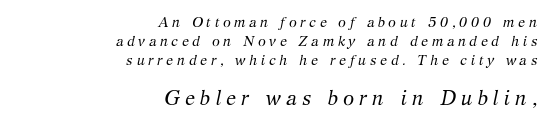
The image shows 20 px text type, italic (leaning right); set right-aligned, normal line spacing (1.36x), unusually wide letter spacing (+0.26 em), not underlined; the second (bottom) block is 1.43x larger.
